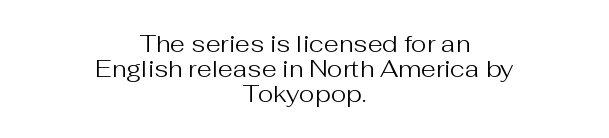
This sample uses plain, unmodified letter spacing. Baseline-to-baseline distance is barely more than the letter height. Vertical strokes here are truly vertical. Beneath every word, the page is bare.
